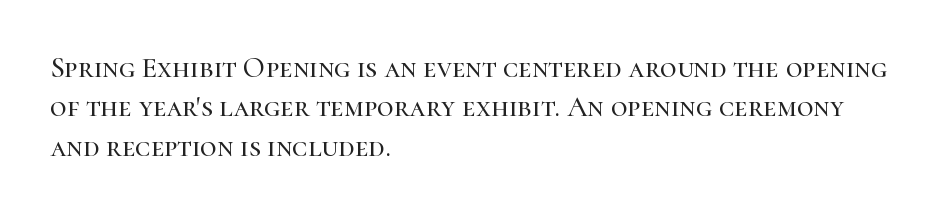
{"serif": "yes", "italic": "no", "width": "normal", "stroke_contrast": "high", "x_height": "medium", "monospaced": "no", "underline": "no", "align": "left", "line_spacing": "normal", "line_spacing_ratio": 1.36, "letter_spacing": "normal", "letter_spacing_em": 0.0, "glyph_px": 29}
